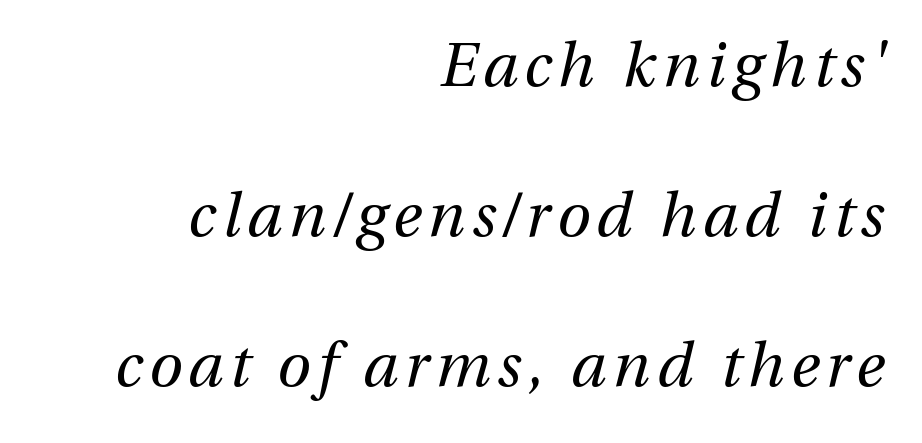
{"italic": "yes", "lean": "right", "slant_degrees": 13, "bold": "no", "weight": "regular", "width": "normal", "stroke_contrast": "medium", "x_height": "medium", "monospaced": "no", "underline": "no", "align": "right", "line_spacing": "loose", "line_spacing_ratio": 2.46, "glyph_px": 61}
